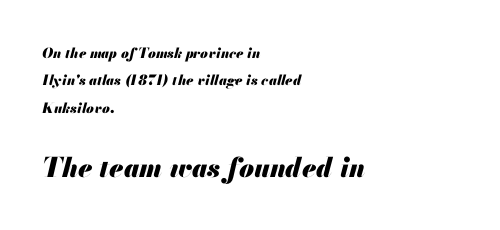
The image shows 27 px bold type, italic (leaning right); set left-aligned, loose line spacing (1.96x), normal letter spacing, not underlined; the second (bottom) block is 1.93x larger.
